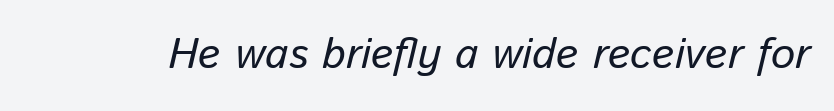
Q: Is the text bold? A: No.
Q: Is the text italic (slanted)? A: Yes, it leans right by about 13 degrees.
Q: Is the text underlined? A: No.
Q: Is the spacing between letters normal or unusually wide? A: Normal.
Q: Width (condensed, normal, or wide)? A: Normal.
Q: Stroke contrast? A: Low.
Q: x-height? A: Medium.
Q: Monospaced? A: No.
